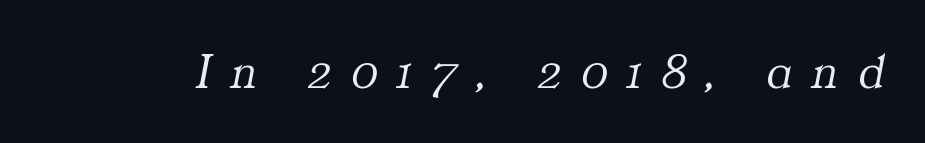
The image shows 50 px light serif type, italic (leaning right); set unusually wide letter spacing (+0.4 em), not underlined; medium stroke contrast and a medium x-height.
